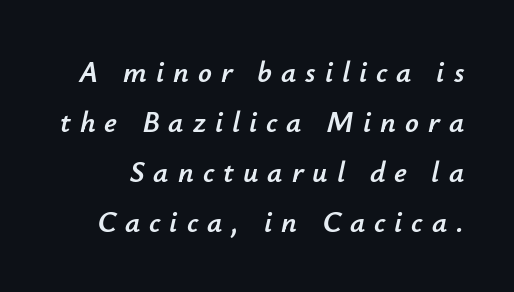
Normally led — the rows are evenly, conventionally spaced. This rendering widens character spacing well past its baseline value. Do the characters align in a grid? No, the font is proportional. Plain, unruled lines of type.
